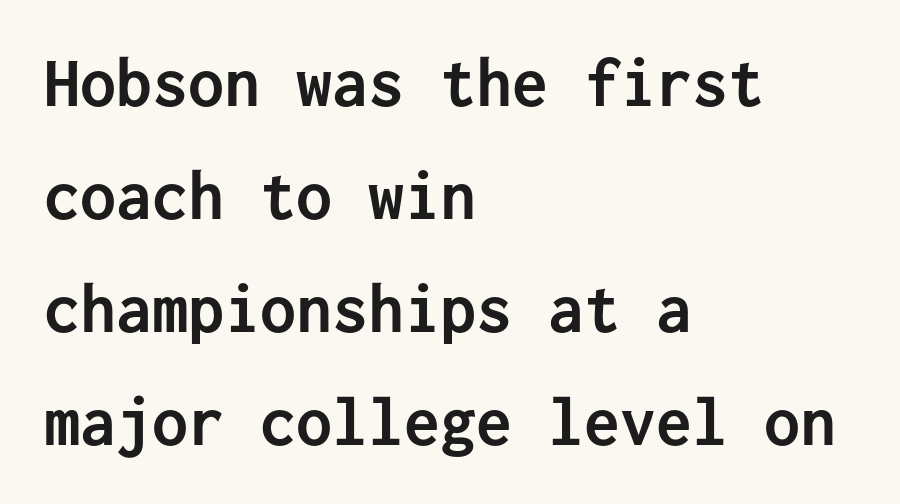
Posture: straight, roman, zero tilt. I'd call this a sans setting — the letters go barefoot. In terms of letterspacing, this is plain default setting. The space between consecutive lines is moderate. The paragraph shown leans on its left margin.
